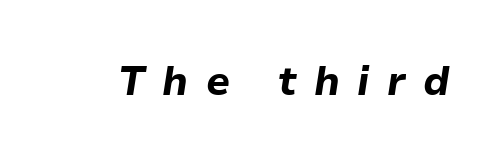
{"italic": "yes", "lean": "right", "slant_degrees": 9, "bold": "yes", "weight": "bold", "width": "normal", "stroke_contrast": "low", "x_height": "medium", "monospaced": "no", "underline": "no", "letter_spacing": "wide", "letter_spacing_em": 0.44, "glyph_px": 40}
